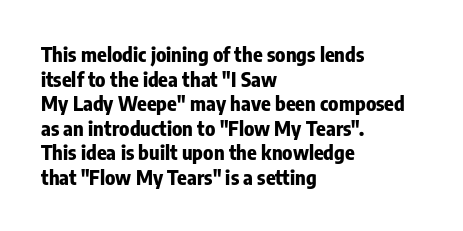
Q: Is the text bold? A: Yes.
Q: Is the text italic (slanted)? A: No, it is upright.
Q: Is the text underlined? A: No.
Q: How is the paragraph aligned? A: Left-aligned.
Q: Is the spacing between letters normal or unusually wide? A: Normal.
